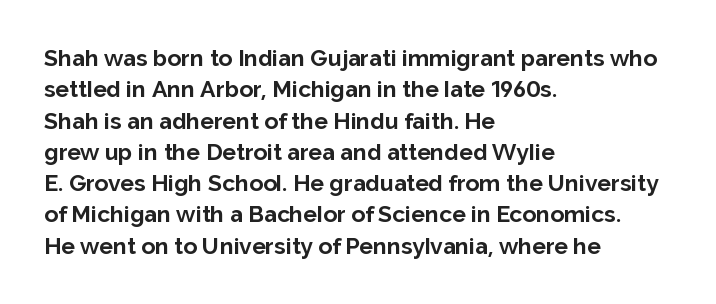
{"italic": "no", "bold": "yes", "underline": "no", "align": "left", "line_spacing": "normal", "line_spacing_ratio": 1.36, "letter_spacing": "normal", "letter_spacing_em": 0.0, "glyph_px": 23}
